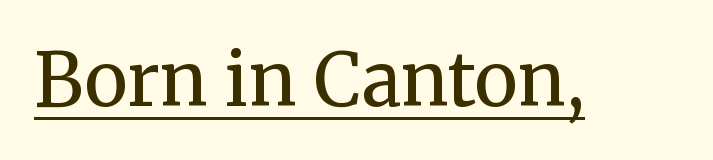
The image shows 73 px regular-weight serif type, upright; set normal letter spacing, underlined; medium stroke contrast and a medium x-height.
